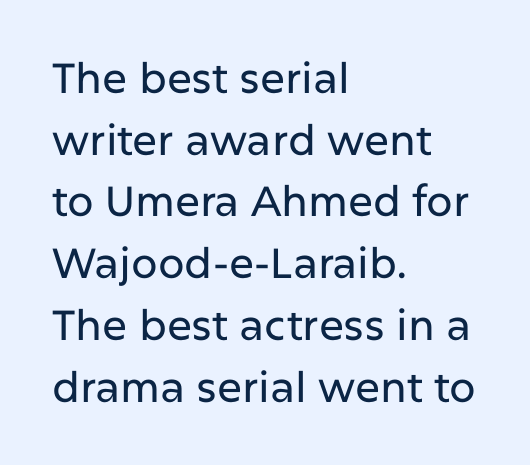
{"serif": "no", "italic": "no", "width": "normal", "stroke_contrast": "low", "x_height": "medium", "monospaced": "no", "underline": "no", "align": "left", "line_spacing": "normal", "line_spacing_ratio": 1.47, "letter_spacing": "normal", "letter_spacing_em": 0.0, "glyph_px": 42}
